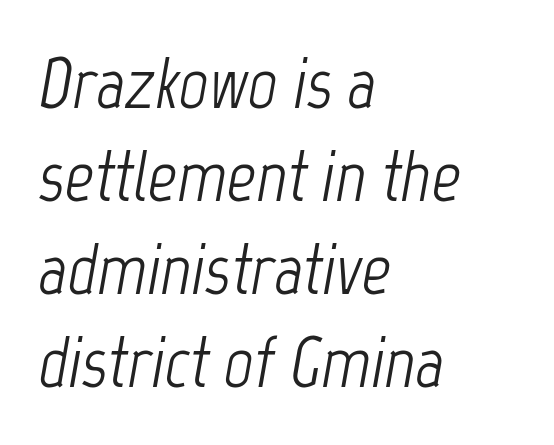
Rendered with sloped, italic letterforms. Type without underlining. A typesetter would call this zero additional tracking. These glyphs show unthickened strokes, regular width or finer. Does the copy run flush right? No — it runs flush left. Spacing verdict: proportional, widths tailored to each character.
